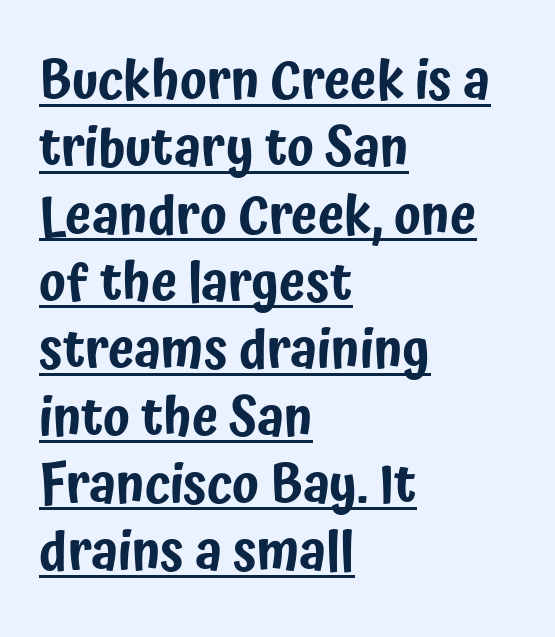
Horizontally, the lines are justified to the leading edge only. Here the designer chose a conventional face with non-uniform glyph widths. The characters display no serif detailing; their extremities are plain. Underlined type. Nothing unusual about the tracking: characters are spaced as the font intends.
